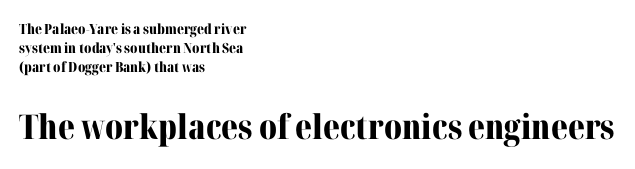
Evenly set lines give the paragraph a standard silhouette. The designer went with a serif here, giving each stem small feet. Alignment: flush left. Compare the two chunks: the lower has the greater cap height. Plenty of ink on the page — the face is bold.
